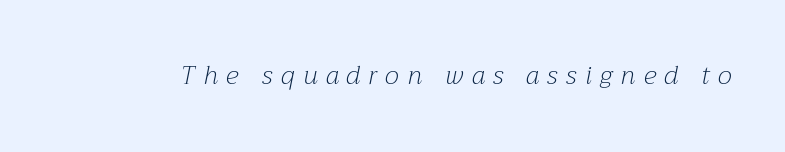
The image shows 25 px text type, italic (leaning right); set unusually wide letter spacing (+0.34 em), not underlined.
